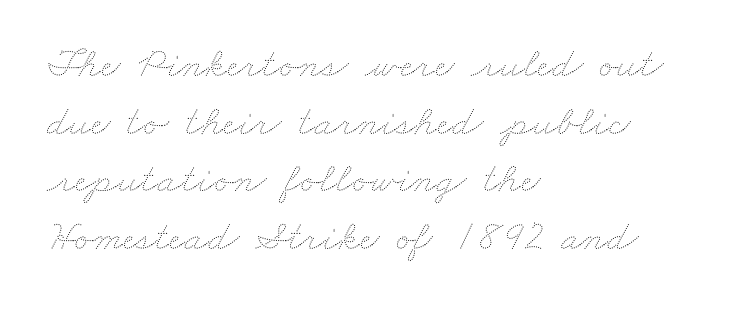
Q: Is the text bold? A: No.
Q: Is the text underlined? A: No.
Q: How is the paragraph aligned? A: Left-aligned.
Q: Is the spacing between letters normal or unusually wide? A: Normal.
Q: Is the spacing between lines tight, normal or loose? A: Normal.
Q: Width (condensed, normal, or wide)? A: Wide.
Q: Stroke contrast? A: Medium.
Q: x-height? A: Small.
Q: Monospaced? A: No.
